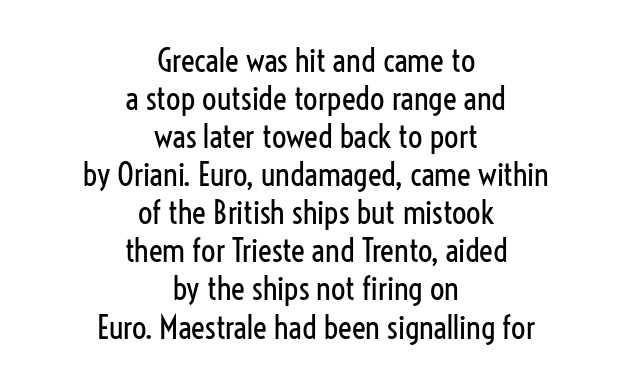
{"serif": "no", "italic": "no", "bold": "no", "weight": "regular", "width": "condensed", "stroke_contrast": "low", "x_height": "medium", "monospaced": "no", "underline": "no", "align": "center", "line_spacing_ratio": 1.19, "letter_spacing": "normal", "letter_spacing_em": 0.0, "glyph_px": 32}
